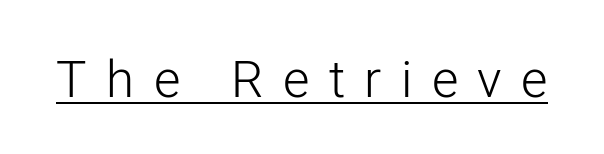
{"serif": "no", "italic": "no", "bold": "no", "weight": "light", "width": "normal", "stroke_contrast": "low", "x_height": "medium", "monospaced": "no", "underline": "yes", "letter_spacing": "wide", "letter_spacing_em": 0.38, "glyph_px": 51}
